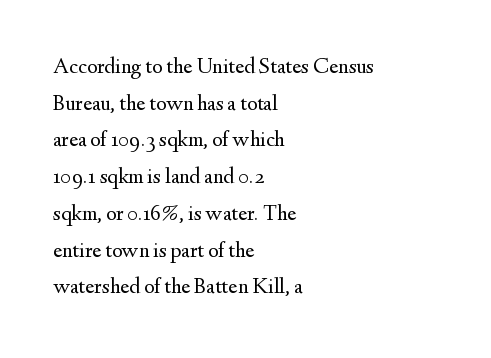
On a weight scale, this lands at 450 or below. Every row of glyphs begins at an identical x-position on the left. A typesetter would call this zero additional tracking. The specimen reads as upright at a glance. If you measured baseline to baseline, you'd find a middling distance. Lines of text with bare space underneath.
